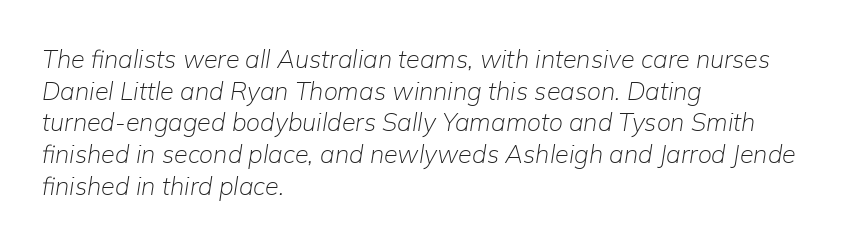
{"italic": "yes", "lean": "right", "slant_degrees": 9, "bold": "no", "underline": "no", "align": "left", "line_spacing": "normal", "line_spacing_ratio": 1.27, "letter_spacing": "normal", "letter_spacing_em": 0.0, "glyph_px": 25}
